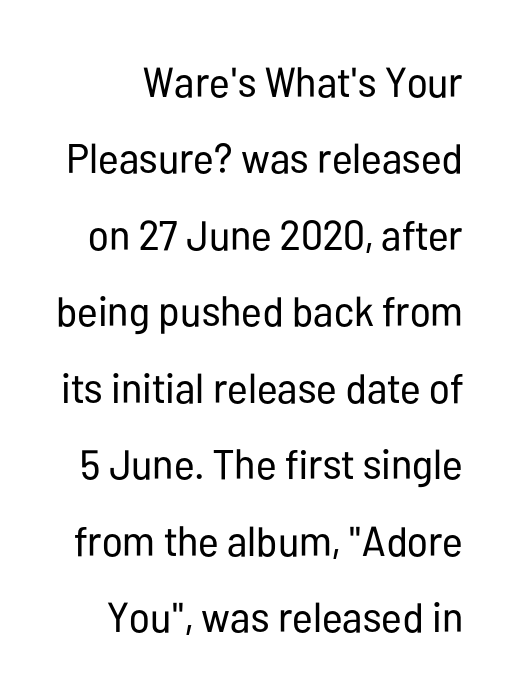
Counters stay open thanks to moderate or lighter strokes. Students, note that the glyphs here touch the page at normal intervals. No feet cap the strokes, marking this as sans-serif type. Each row of text sits above clean, open space.
